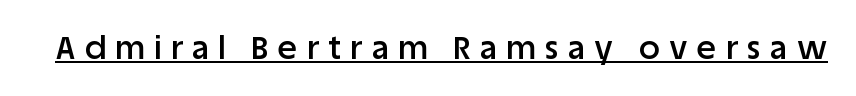
{"serif": "no", "italic": "no", "bold": "semi", "weight": "semibold", "width": "normal", "stroke_contrast": "low", "x_height": "large", "monospaced": "no", "underline": "yes", "letter_spacing": "wide", "letter_spacing_em": 0.3, "glyph_px": 32}
